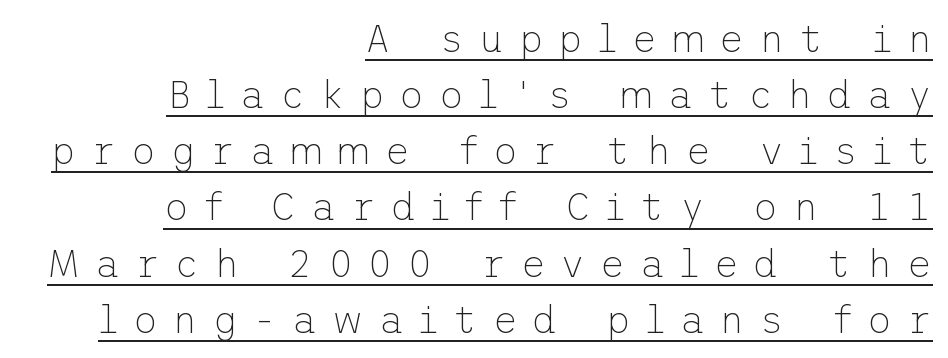
Alignment: flush right. This rendering widens character spacing well past its baseline value. Caption: lettering with a line underneath. The typography opts for an upright posture over an oblique one. A sans-serif font was chosen for this passage.
